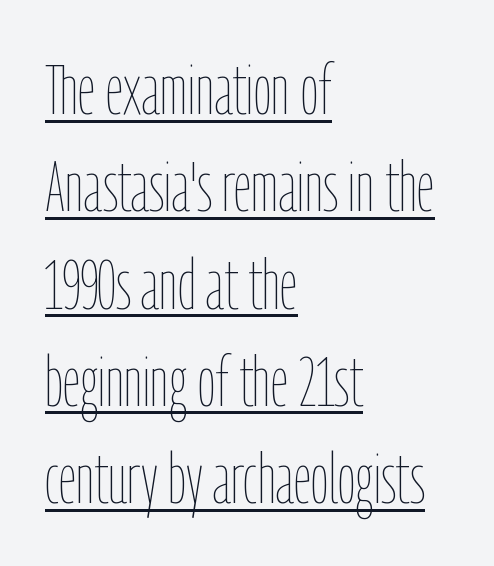
Q: Is the text bold? A: No.
Q: Is the text italic (slanted)? A: No, it is upright.
Q: Is the text underlined? A: Yes.
Q: How is the paragraph aligned? A: Left-aligned.
Q: Is the spacing between letters normal or unusually wide? A: Normal.
Q: Is the spacing between lines tight, normal or loose? A: Normal.
Q: Width (condensed, normal, or wide)? A: Condensed.
Q: Stroke contrast? A: Low.
Q: x-height? A: Medium.
Q: Monospaced? A: No.
